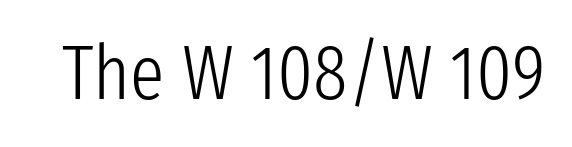
The image shows 77 px light, condensed sans-serif type, upright; set normal letter spacing, not underlined; low stroke contrast and a medium x-height.
